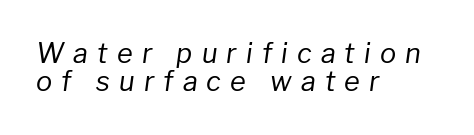
The image shows 27 px text type, italic (leaning right); set left-aligned, tight line spacing (1.05x), unusually wide letter spacing (+0.34 em), not underlined.
